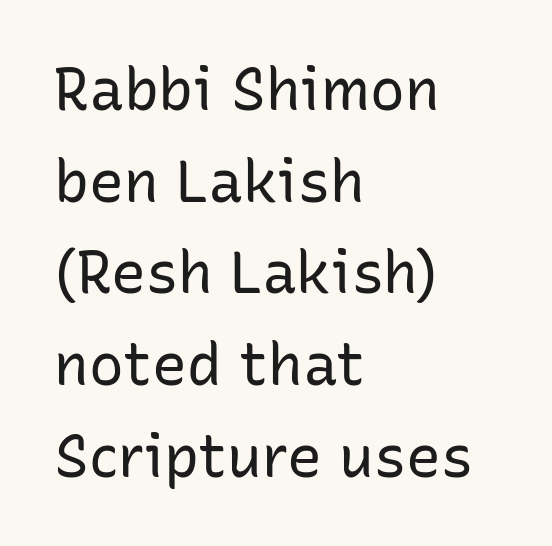
Q: Is the text bold? A: No.
Q: Is the text italic (slanted)? A: No, it is upright.
Q: Is the typeface a serif or a sans-serif typeface? A: Sans-serif.
Q: Is the text underlined? A: No.
Q: How is the paragraph aligned? A: Left-aligned.
Q: Is the spacing between letters normal or unusually wide? A: Normal.
Q: Is the spacing between lines tight, normal or loose? A: Normal.
Q: Width (condensed, normal, or wide)? A: Normal.
Q: Stroke contrast? A: Low.
Q: x-height? A: Medium.
Q: Monospaced? A: No.
